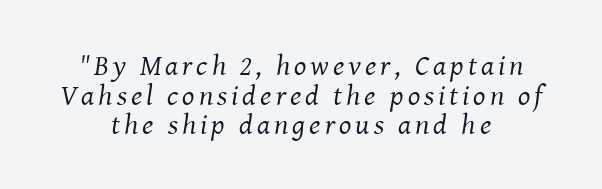
The typeface chosen for these lines features serifs. Nobody drew a line under any word here. Spacing verdict: proportional, widths tailored to each character. No heavy texture on the line: the type isn't bold. Slant detected: the letters are inclined. Does the leading feel generous? Not at all — it's pinched.
